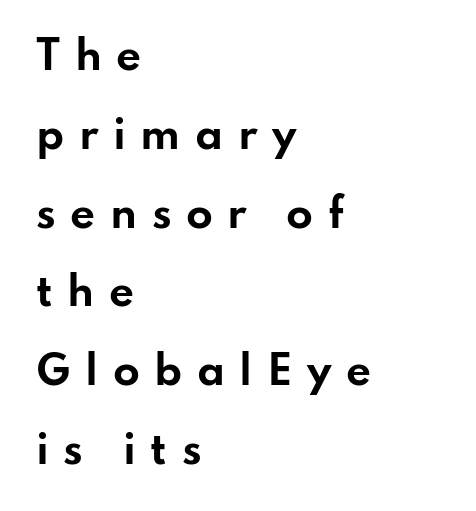
{"serif": "no", "italic": "no", "bold": "yes", "weight": "bold", "width": "wide", "stroke_contrast": "low", "x_height": "small", "monospaced": "no", "underline": "no", "align": "left", "line_spacing": "loose", "line_spacing_ratio": 2.02, "letter_spacing": "wide", "letter_spacing_em": 0.37, "glyph_px": 39}
